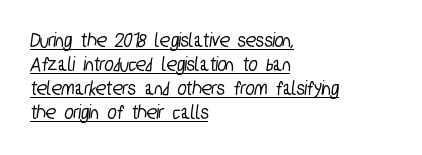
{"underline": "yes", "align": "left", "line_spacing": "tight", "line_spacing_ratio": 1.15, "letter_spacing": "normal", "letter_spacing_em": 0.0, "glyph_px": 21}
